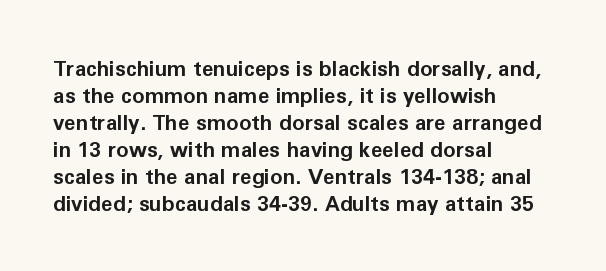
The image shows 21 px bold type, upright; set left-aligned, normal line spacing (1.29x), normal letter spacing, not underlined.
